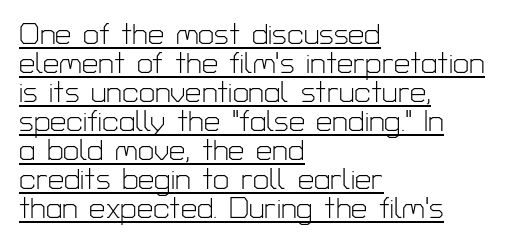
{"serif": "no", "italic": "no", "bold": "no", "weight": "light", "width": "normal", "stroke_contrast": "low", "x_height": "medium", "monospaced": "no", "underline": "yes", "align": "left", "line_spacing": "tight", "line_spacing_ratio": 1.0, "letter_spacing": "normal", "letter_spacing_em": 0.0, "glyph_px": 29}
